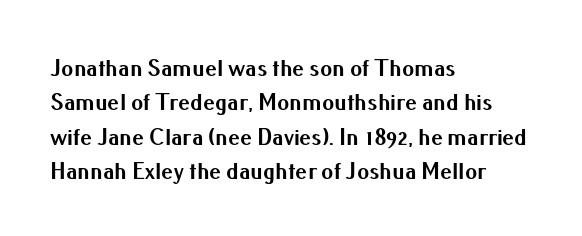
The passage shown is emphatically bold. The space directly below the letters is spotless. Italic? Not at all — the glyphs are vertical. The block of text has a typical density, with ordinary space between rows.
